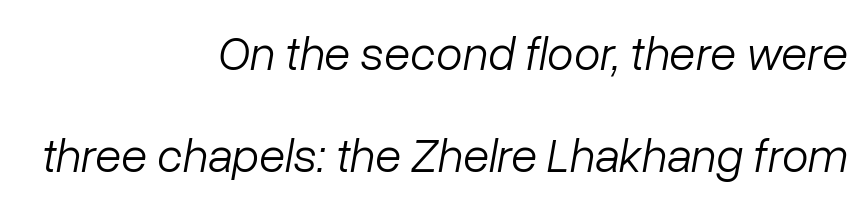
Q: Is the text bold? A: No.
Q: Is the text italic (slanted)? A: Yes, it leans right by about 10 degrees.
Q: Is the text underlined? A: No.
Q: How is the paragraph aligned? A: Right-aligned.
Q: Is the spacing between letters normal or unusually wide? A: Normal.
Q: Is the spacing between lines tight, normal or loose? A: Loose.
Q: Width (condensed, normal, or wide)? A: Normal.
Q: Stroke contrast? A: Low.
Q: x-height? A: Medium.
Q: Monospaced? A: No.
